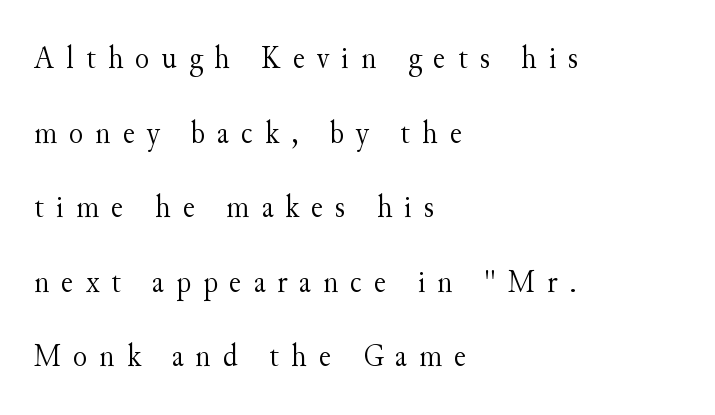
{"serif": "yes", "italic": "no", "bold": "no", "weight": "light", "width": "normal", "stroke_contrast": "medium", "x_height": "small", "monospaced": "no", "underline": "no", "align": "left", "line_spacing": "loose", "line_spacing_ratio": 2.26, "letter_spacing": "wide", "letter_spacing_em": 0.36, "glyph_px": 33}
